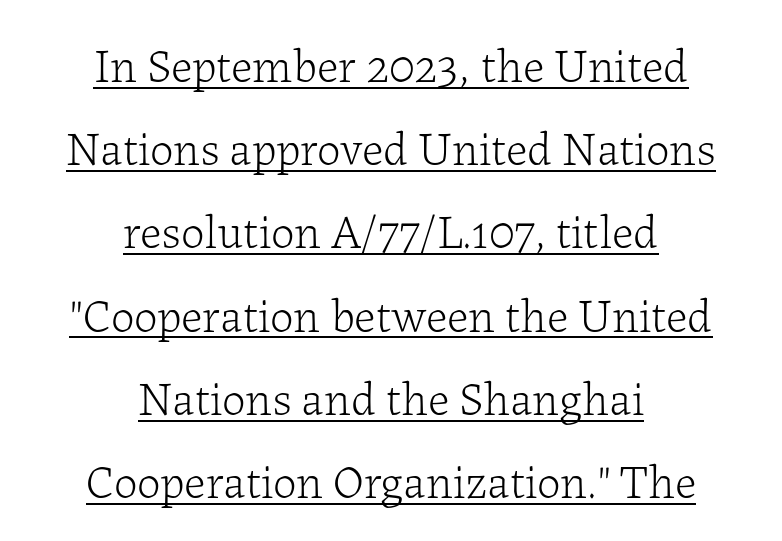
Varying glyph widths throughout — classic text-font behaviour. Does the type have serifs? Yes, each stem ends in a small foot. Where is the straight margin? There isn't one; the lines are centered. Spacing between characters is what you'd get straight out of the box. Italic: no, the glyphs are upright roman.
